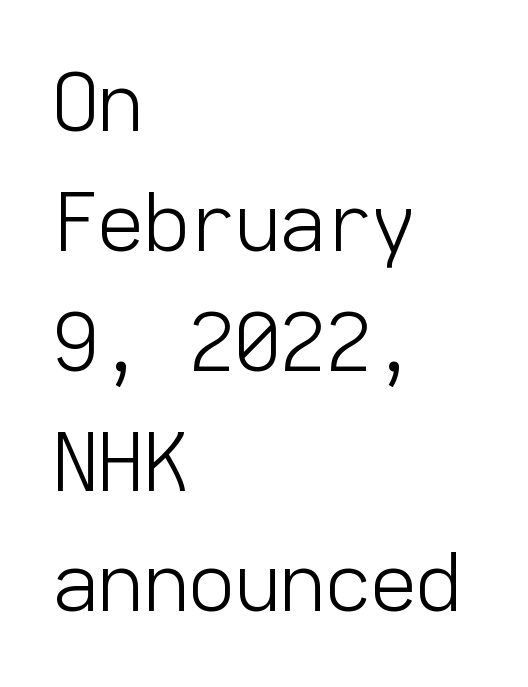
Nope, not italic — everything's standing straight. What stands out about the letter spacing? Nothing — it is the standard amount. These lines are composed in type without serifs. Fixed-width glyphs throughout — classic coding-font behaviour. Stroke thickness stays within the range of a standard reading face or lighter. Quick note: underline off.
